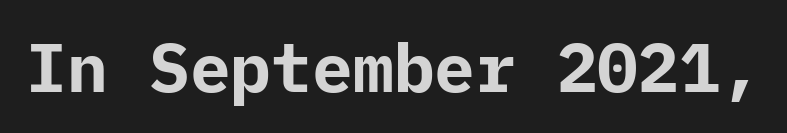
A dark, heavy texture on the line: the type is bold. The font family rendered here belongs to the sans-serif group. No extra tracking has been applied to these lines. The words here are not underlined. No italicization has been applied; the sample stays upright.
